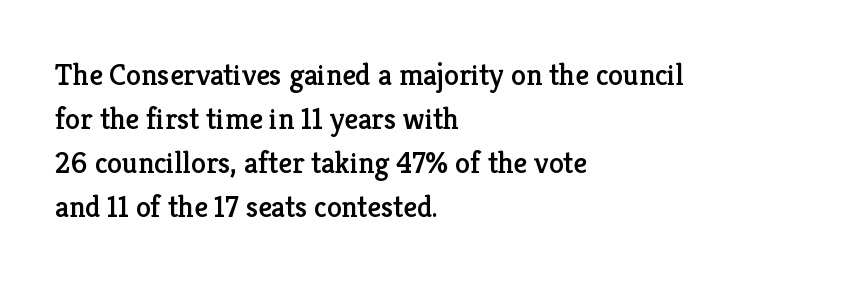
Q: Is the text italic (slanted)? A: No, it is upright.
Q: Is the typeface a serif or a sans-serif typeface? A: Serif.
Q: Is the text underlined? A: No.
Q: How is the paragraph aligned? A: Left-aligned.
Q: Is the spacing between letters normal or unusually wide? A: Normal.
Q: Is the spacing between lines tight, normal or loose? A: Normal.
Q: Width (condensed, normal, or wide)? A: Normal.
Q: Stroke contrast? A: Low.
Q: x-height? A: Medium.
Q: Monospaced? A: No.
